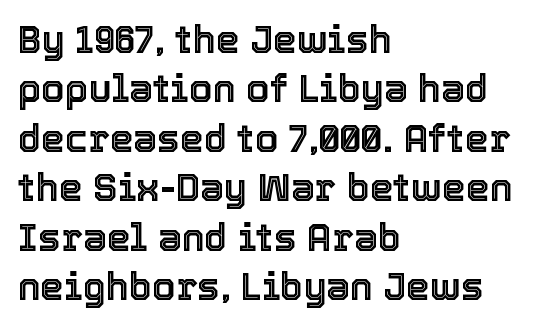
{"italic": "no", "width": "normal", "x_height": "medium", "monospaced": "no", "underline": "no", "align": "left", "line_spacing": "normal", "line_spacing_ratio": 1.3, "letter_spacing": "normal", "letter_spacing_em": 0.0, "glyph_px": 38}
